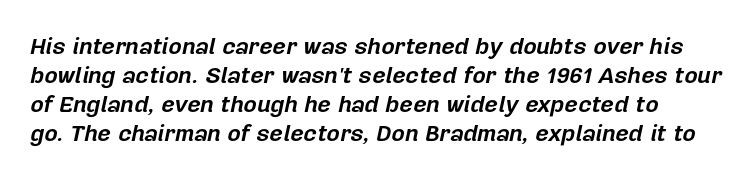
{"italic": "yes", "lean": "right", "slant_degrees": 12, "bold": "yes", "underline": "no", "line_spacing": "normal", "line_spacing_ratio": 1.26, "letter_spacing": "normal", "letter_spacing_em": 0.0, "glyph_px": 23}
